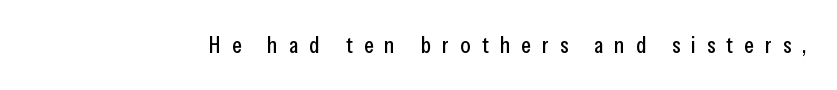
Q: Is the text italic (slanted)? A: No, it is upright.
Q: Is the text underlined? A: No.
Q: Is the spacing between letters normal or unusually wide? A: Unusually wide.
